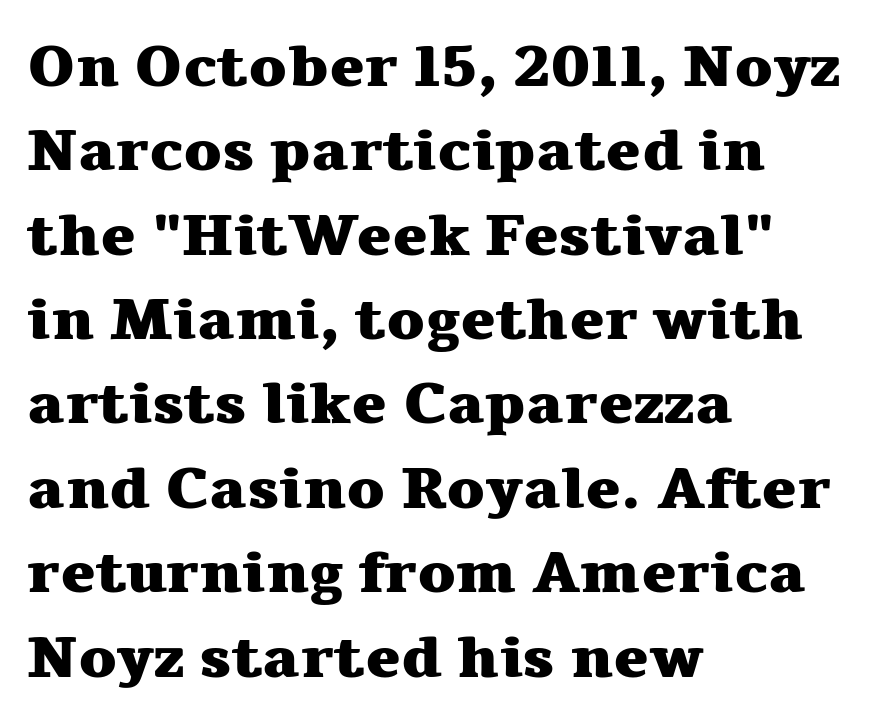
The image shows 59 px heavy, wide serif type, upright; set left-aligned, normal line spacing (1.43x), normal letter spacing, not underlined; medium stroke contrast and a medium x-height.
